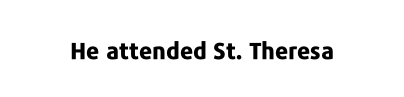
Notice how thick the strokes are: this is what a full bold looks like. In terms of letterspacing, this is plain default setting. The specimen omits any rule beneath the text block's lines. The lettering stays uniformly vertical, giving the passage a roman look.
